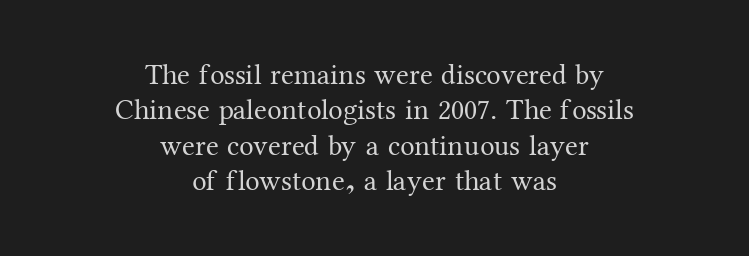
The text was rendered using a seriffed face with decorative stroke endings. Where is the straight margin? There isn't one; the lines are centered. Character widths vary here, with narrow letters taking less room than wide ones. Posture: straight, roman, zero tilt. Caption: face not bold, strokes unweighted.
